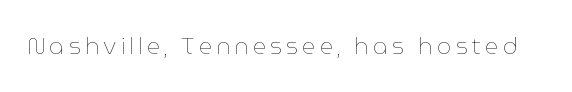
The image shows 23 px text type, upright; set not underlined.
